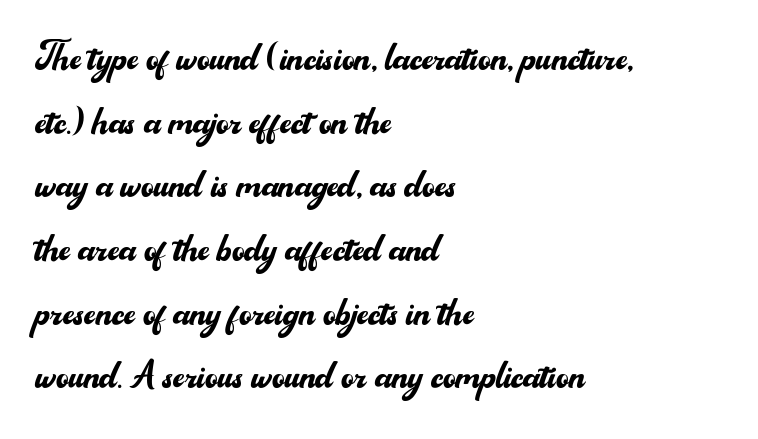
The image shows 49 px regular-weight sans-serif type; set left-aligned, normal line spacing (1.3x), normal letter spacing, not underlined; medium stroke contrast and a small x-height.
